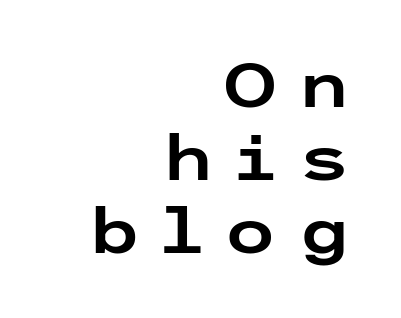
{"serif": "no", "italic": "no", "width": "wide", "stroke_contrast": "low", "x_height": "medium", "underline": "no", "align": "right", "line_spacing_ratio": 1.18, "letter_spacing": "wide", "letter_spacing_em": 0.31, "glyph_px": 62}
